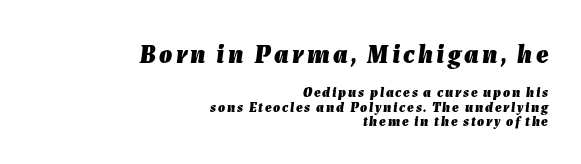
The image shows 26 px bold type, italic (leaning right); set right-aligned, tight line spacing (1.02x), not underlined; the first (top) block is 1.86x larger.
